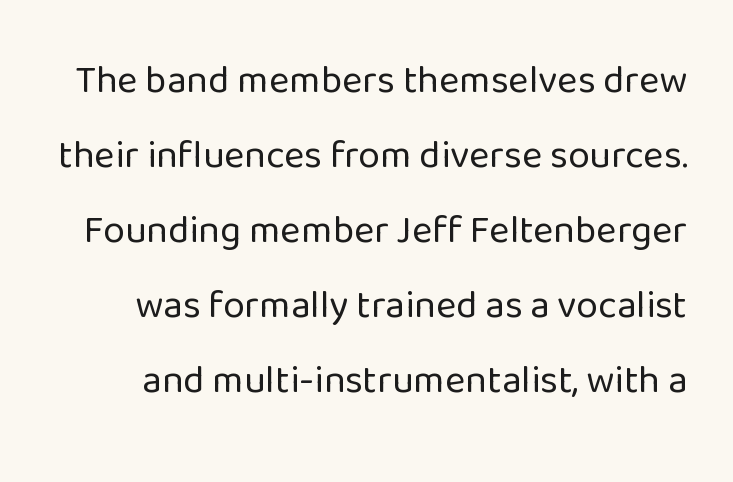
{"serif": "no", "italic": "no", "bold": "no", "weight": "regular", "width": "normal", "stroke_contrast": "low", "x_height": "medium", "monospaced": "no", "underline": "no", "line_spacing": "loose", "line_spacing_ratio": 1.92, "letter_spacing": "normal", "letter_spacing_em": 0.0, "glyph_px": 39}
